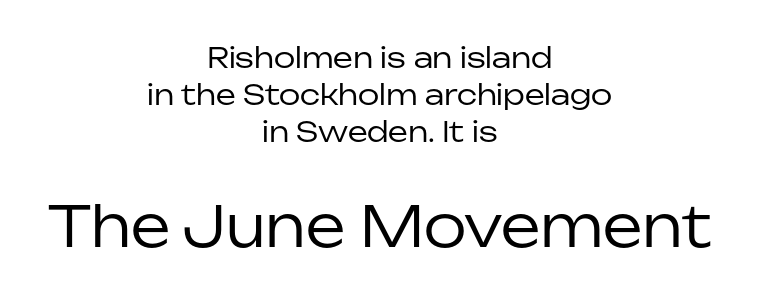
The line-height multiplier appears to be the usual default. Any mark beneath the type? The region is blank. Characters remain perfectly vertical along every line. Tracking value appears to be zero — textbook default spacing.
